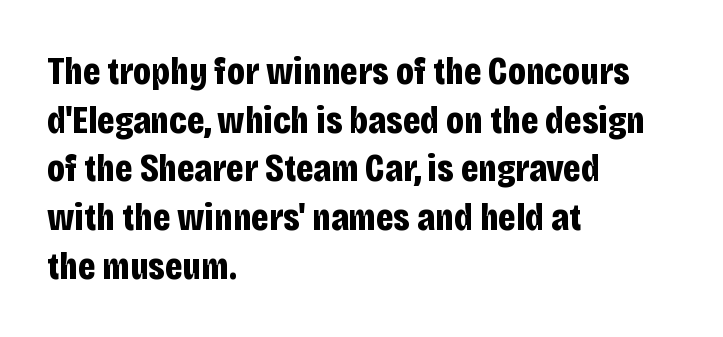
The tracking reads as untouched default to a designer's eye. In terms of leading, this rendering sits right in the middle. The setting favours the left margin, as ordinary paragraphs usually do. Is this a fixed-width face? No — the glyphs have proportional, varying widths. The gap between lines stays unmarked. This is the regular roman posture of the typeface.
